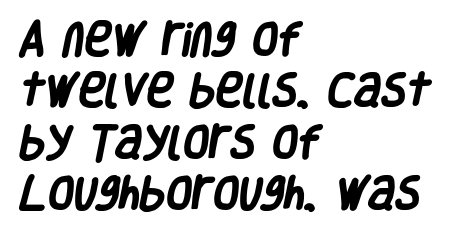
Q: Is the text bold? A: Yes.
Q: Is the typeface a serif or a sans-serif typeface? A: Sans-serif.
Q: Is the text underlined? A: No.
Q: How is the paragraph aligned? A: Left-aligned.
Q: Is the spacing between letters normal or unusually wide? A: Normal.
Q: Is the spacing between lines tight, normal or loose? A: Normal.
Q: Width (condensed, normal, or wide)? A: Condensed.
Q: Stroke contrast? A: Low.
Q: x-height? A: Large.
Q: Monospaced? A: No.
